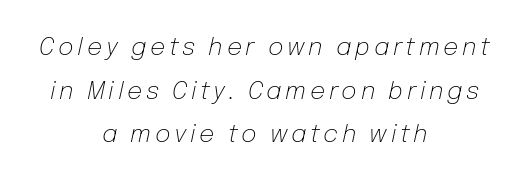
The image shows 24 px text type, italic (leaning right); set centered, line spacing 1.82x, not underlined.
